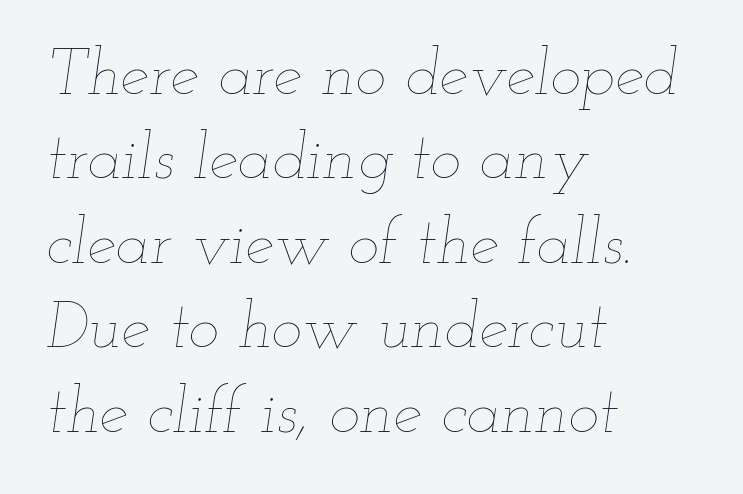
The image shows 65 px thin, wide type, italic (leaning right); set left-aligned, normal line spacing (1.3x), normal letter spacing, not underlined; low stroke contrast and a small x-height.
